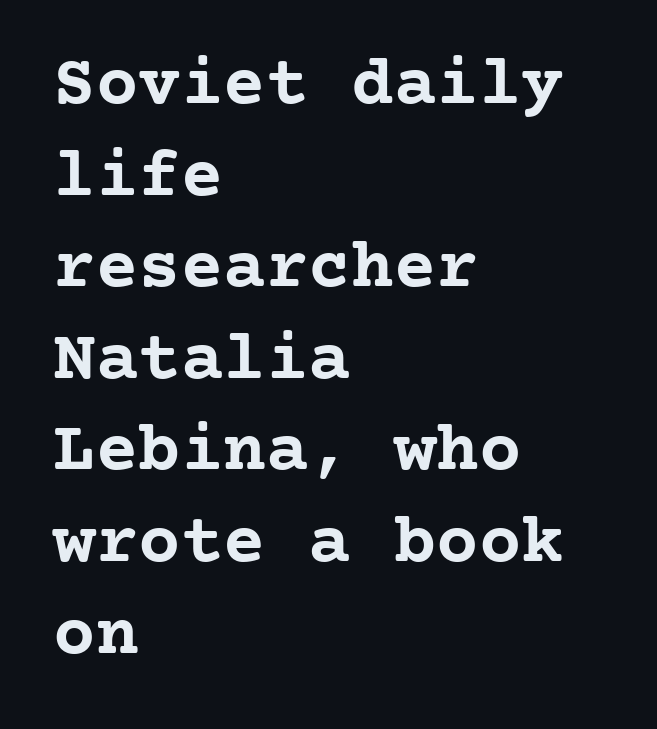
Q: Is the text bold? A: Yes.
Q: Is the text italic (slanted)? A: No, it is upright.
Q: Is the typeface a serif or a sans-serif typeface? A: Serif.
Q: Is the text underlined? A: No.
Q: How is the paragraph aligned? A: Left-aligned.
Q: Is the spacing between letters normal or unusually wide? A: Normal.
Q: Is the spacing between lines tight, normal or loose? A: Normal.
Q: Width (condensed, normal, or wide)? A: Normal.
Q: Stroke contrast? A: Low.
Q: x-height? A: Medium.
Q: Monospaced? A: Yes.
